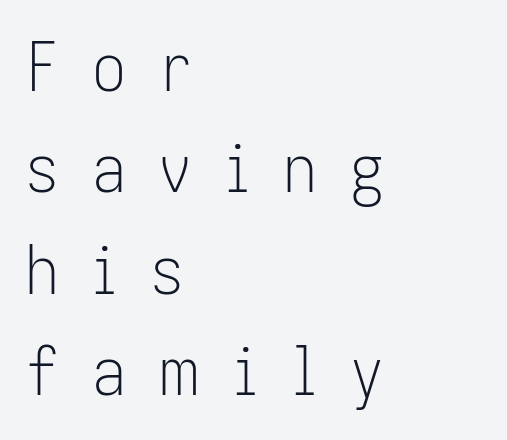
{"serif": "no", "italic": "no", "bold": "no", "weight": "light", "width": "condensed", "stroke_contrast": "low", "x_height": "medium", "monospaced": "no", "underline": "no", "align": "left", "line_spacing": "normal", "line_spacing_ratio": 1.49, "letter_spacing": "wide", "letter_spacing_em": 0.48, "glyph_px": 68}
